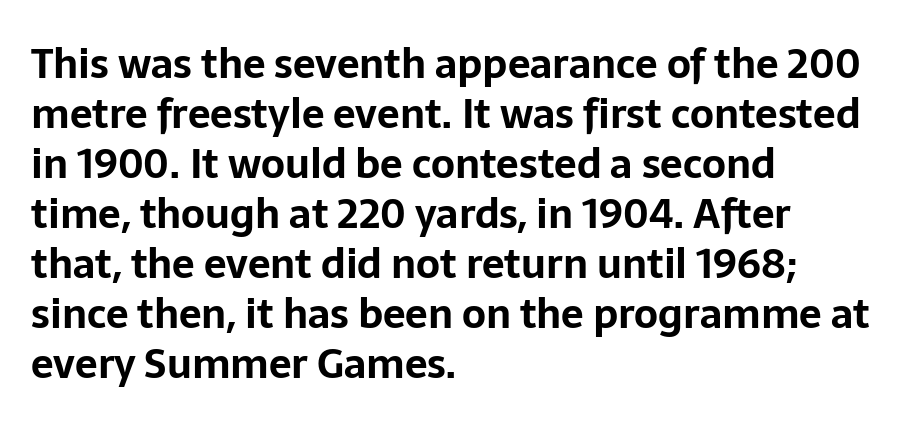
{"serif": "no", "italic": "no", "bold": "yes", "weight": "bold", "width": "normal", "stroke_contrast": "low", "x_height": "medium", "monospaced": "no", "underline": "no", "align": "left", "line_spacing": "normal", "line_spacing_ratio": 1.25, "letter_spacing": "normal", "letter_spacing_em": 0.0, "glyph_px": 40}
